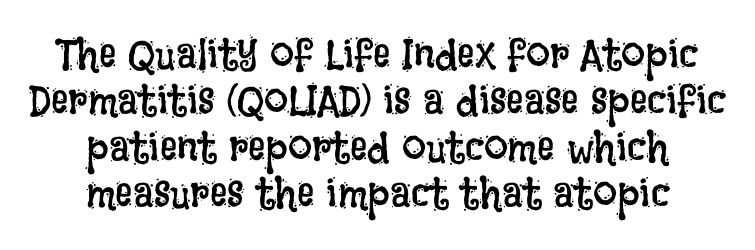
Q: Is the text bold? A: No.
Q: Is the text italic (slanted)? A: No, it is upright.
Q: Is the text underlined? A: No.
Q: How is the paragraph aligned? A: Centered.
Q: Is the spacing between letters normal or unusually wide? A: Normal.
Q: Is the spacing between lines tight, normal or loose? A: Tight.
Q: Width (condensed, normal, or wide)? A: Condensed.
Q: Stroke contrast? A: Low.
Q: x-height? A: Large.
Q: Monospaced? A: No.
